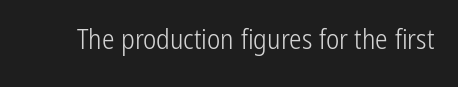
{"serif": "no", "italic": "no", "bold": "no", "weight": "light", "width": "condensed", "stroke_contrast": "low", "x_height": "medium", "monospaced": "no", "underline": "no", "letter_spacing": "normal", "letter_spacing_em": 0.0, "glyph_px": 28}
